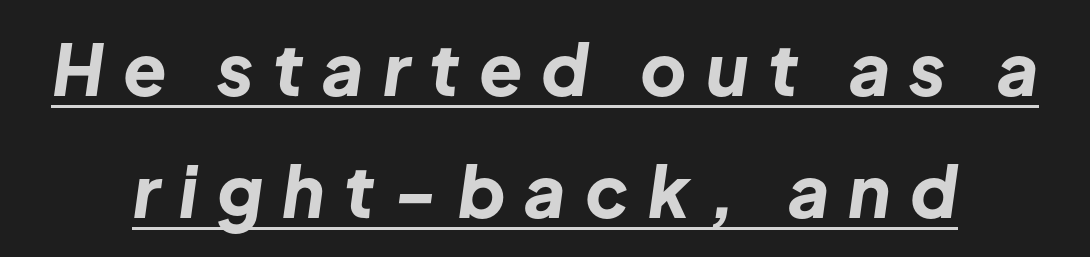
The font's italic variant was chosen for this text. The glyphs are accompanied by a horizontal stroke just below them. Compared with an ordinary text face, these strokes are far heavier — a full bold. The line texture is sparse and dotted thanks to wide tracking.
